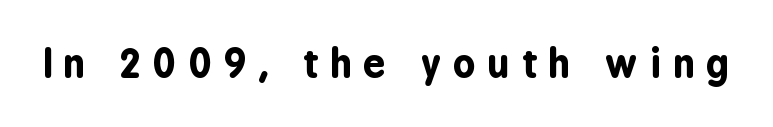
The tracking reads as deliberately expanded to a designer's eye. A full-strength bold gives these letters their thick strokes. Rendered with straight, roman letterforms. The space directly below the letters is spotless. The letters advance in unequal steps, a hallmark of proportional type. This is sans-serif lettering, the kind often seen on screens and signage.
